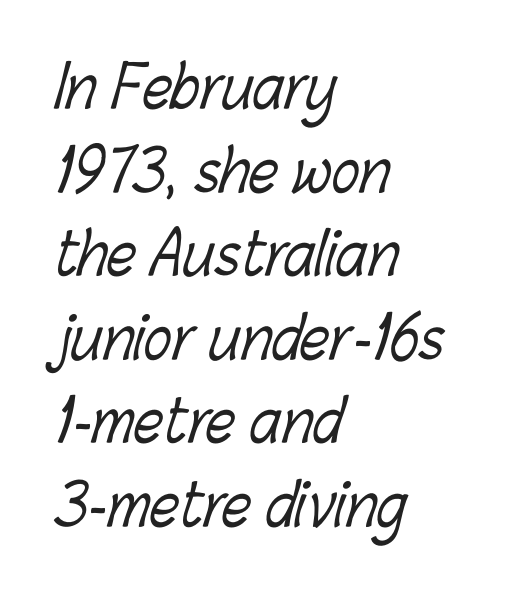
The image shows 58 px light, condensed type; set left-aligned, normal line spacing (1.44x), normal letter spacing, not underlined; low stroke contrast and a medium x-height.
